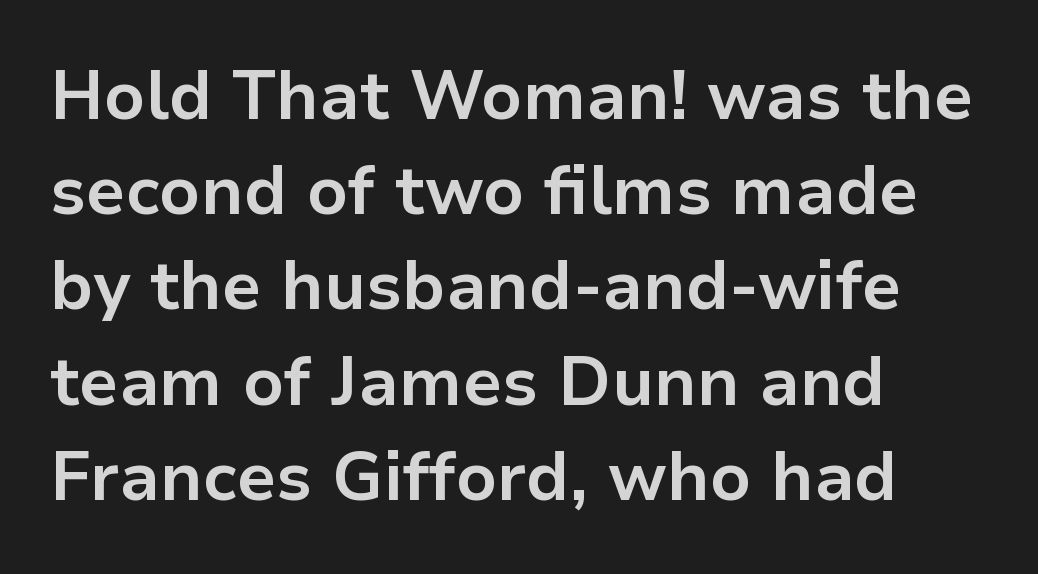
{"serif": "no", "italic": "no", "bold": "yes", "weight": "bold", "width": "normal", "stroke_contrast": "low", "x_height": "medium", "monospaced": "no", "underline": "no", "align": "left", "line_spacing": "normal", "line_spacing_ratio": 1.4, "letter_spacing": "normal", "letter_spacing_em": 0.0, "glyph_px": 68}
